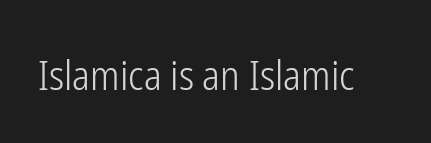
The image shows 41 px light, condensed sans-serif type, upright; set normal letter spacing, not underlined; low stroke contrast and a medium x-height.
